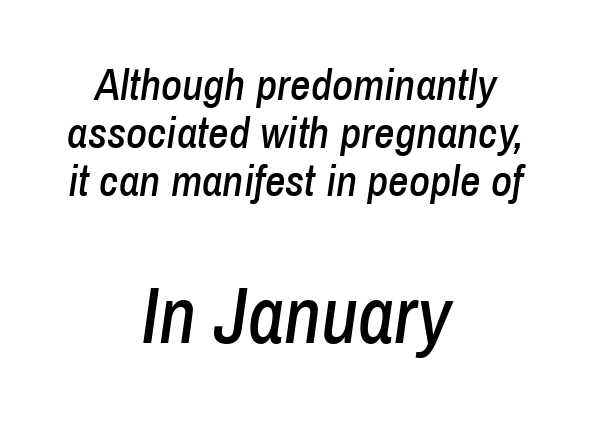
The image shows 79 px condensed type, italic (leaning right); set centered, tight line spacing (1.07x), normal letter spacing, not underlined; the second (bottom) block is 1.76x larger; low stroke contrast and a medium x-height.
